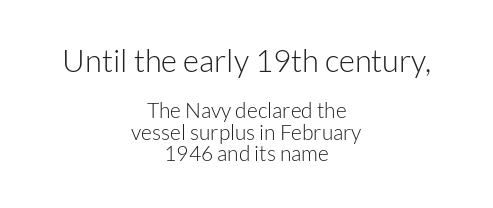
Q: Is the text bold? A: No.
Q: Is the text italic (slanted)? A: No, it is upright.
Q: Is the typeface a serif or a sans-serif typeface? A: Sans-serif.
Q: Is the text underlined? A: No.
Q: How is the paragraph aligned? A: Centered.
Q: Is the spacing between letters normal or unusually wide? A: Normal.
Q: Is the spacing between lines tight, normal or loose? A: Tight.
Q: Which block of text is set in a larger size, the first (top) or the second (bottom)? A: The first (top) one.
Q: Width (condensed, normal, or wide)? A: Normal.
Q: Stroke contrast? A: Low.
Q: x-height? A: Medium.
Q: Monospaced? A: No.
